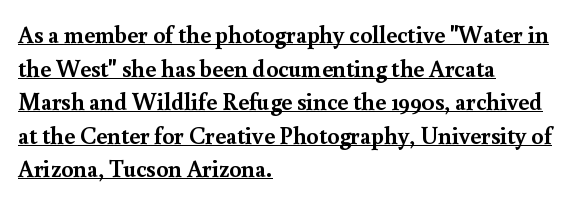
Q: Is the text bold? A: Yes.
Q: Is the text italic (slanted)? A: No, it is upright.
Q: Is the text underlined? A: Yes.
Q: How is the paragraph aligned? A: Left-aligned.
Q: Is the spacing between letters normal or unusually wide? A: Normal.
Q: Is the spacing between lines tight, normal or loose? A: Normal.
